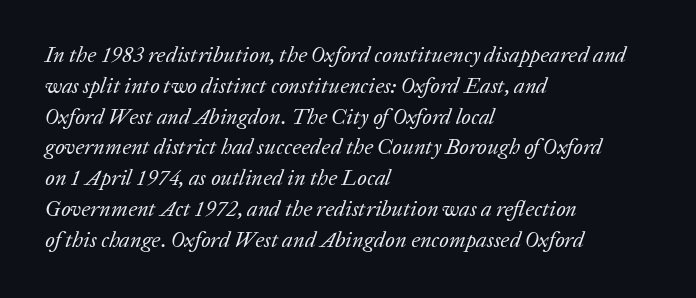
{"italic": "yes", "lean": "right", "slant_degrees": 20, "bold": "no", "underline": "no", "align": "left", "line_spacing": "normal", "line_spacing_ratio": 1.4, "letter_spacing": "normal", "letter_spacing_em": 0.0, "glyph_px": 22}
